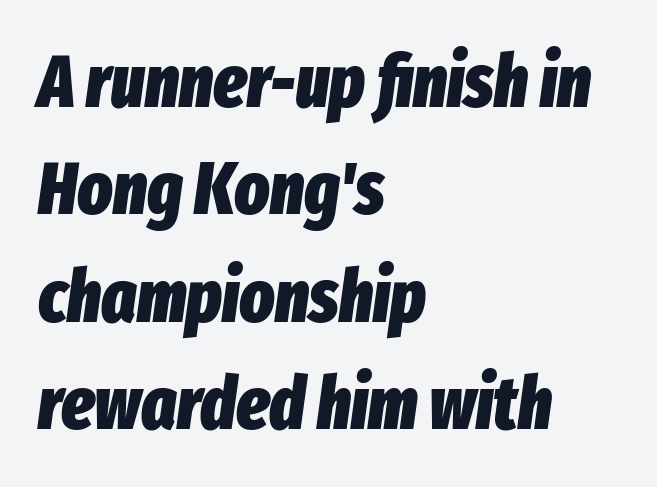
Q: Is the text bold? A: Yes.
Q: Is the text italic (slanted)? A: Yes, it leans right by about 8 degrees.
Q: Is the text underlined? A: No.
Q: How is the paragraph aligned? A: Left-aligned.
Q: Is the spacing between letters normal or unusually wide? A: Normal.
Q: Is the spacing between lines tight, normal or loose? A: Normal.
Q: Width (condensed, normal, or wide)? A: Condensed.
Q: Stroke contrast? A: Low.
Q: x-height? A: Medium.
Q: Monospaced? A: No.
